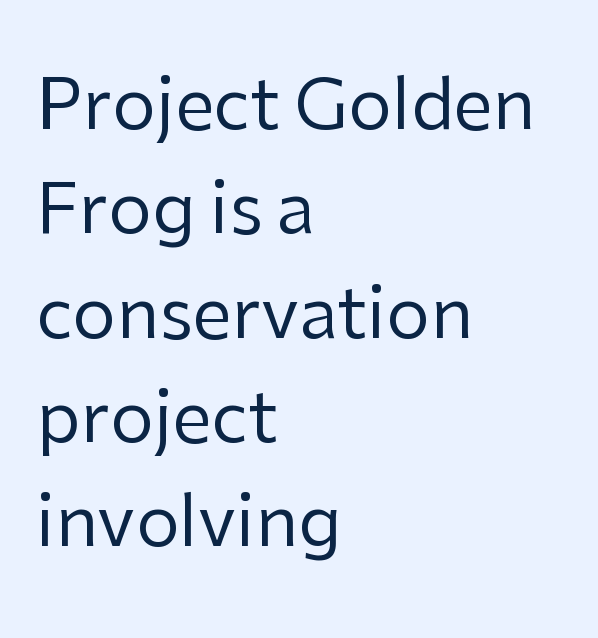
Glyph-to-glyph distance matches everyday printed text. The type sits square on the baseline with zero lean. Nobody drew a line under any word here. Quick note: interline space is typical. You can tell from the bare stems that sans-serif type was used. The passage shown is not bold in any degree.
